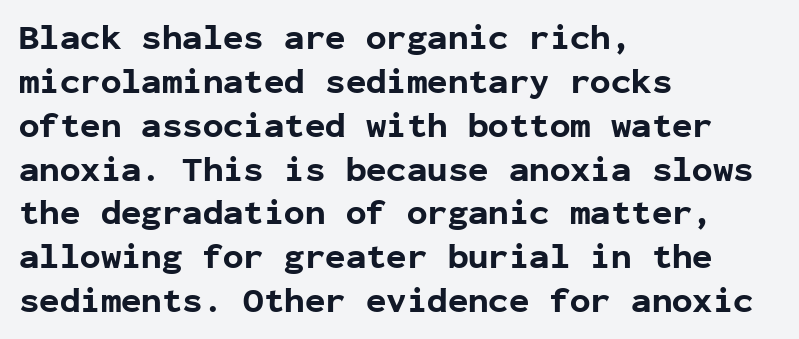
{"serif": "no", "italic": "no", "bold": "yes", "weight": "bold", "width": "normal", "stroke_contrast": "low", "x_height": "medium", "monospaced": "yes", "underline": "no", "align": "left", "line_spacing": "normal", "line_spacing_ratio": 1.29, "letter_spacing": "normal", "letter_spacing_em": 0.0, "glyph_px": 34}
